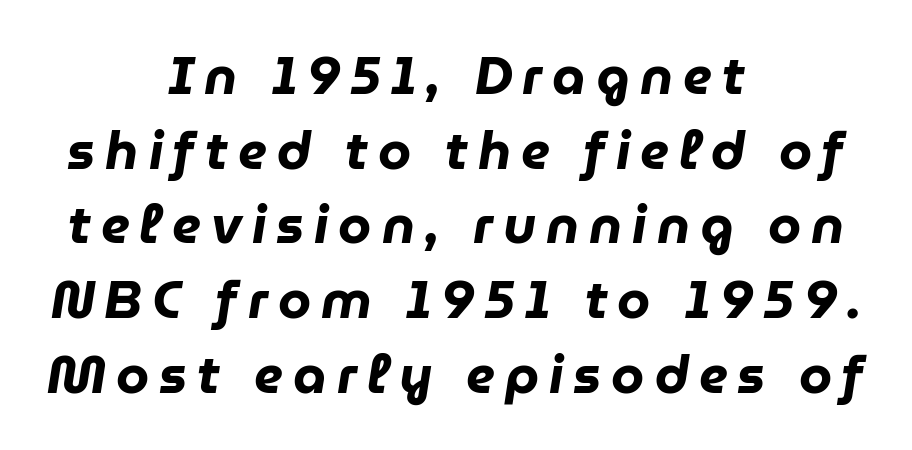
The image shows 53 px heavy type, italic (leaning right); set centered, normal line spacing (1.41x), not underlined; low stroke contrast and a medium x-height.
